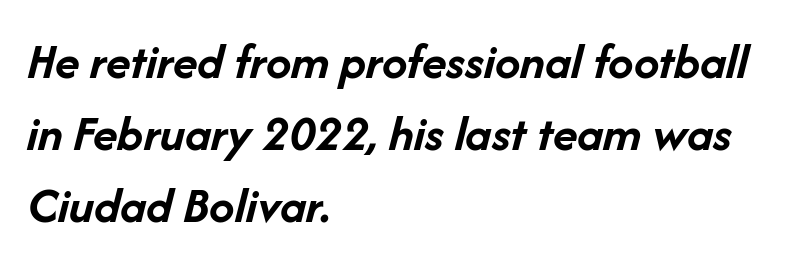
Where is the straight margin? On the left. Notice how descenders clear the ascenders below comfortably — that's standard leading. The rendering uses a bold face; every stroke is thick and dark. Does the lettering tilt? It does — this is italic.
